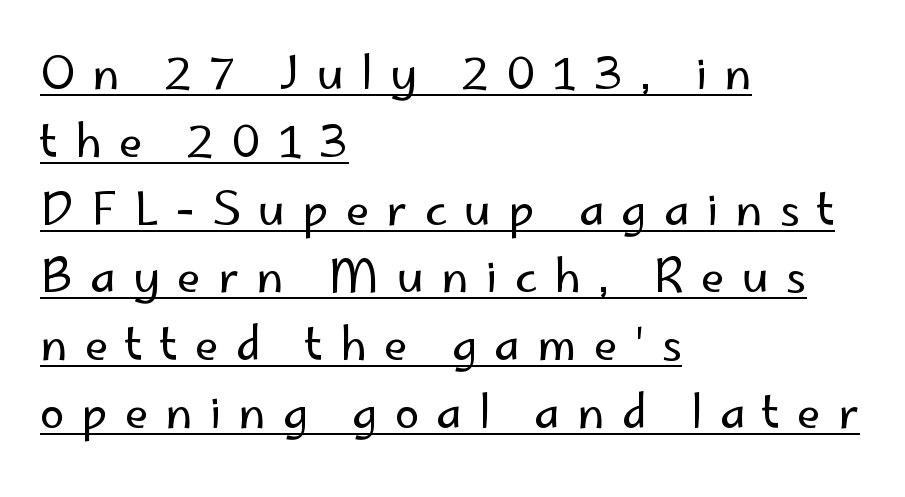
The passage shown is typed in a proportional face where columns would drift. This is roman type, the default non-slanted kind. The lines are quadded left. Tracking here is generous; glyphs stand well apart from one another. The vertical gap from one line to the next is medium. Check the space under the baseline: a stroke is drawn there.
